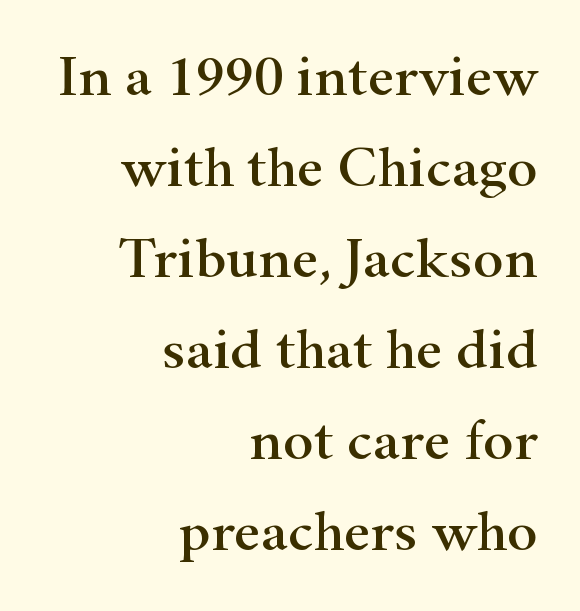
The image shows 58 px wide serif type, upright; set right-aligned, normal line spacing (1.57x), normal letter spacing, not underlined; high stroke contrast and a small x-height.
